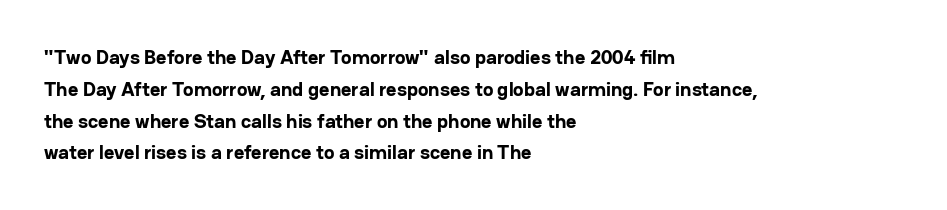
{"italic": "no", "bold": "yes", "underline": "no", "align": "left", "line_spacing": "normal", "line_spacing_ratio": 1.59, "letter_spacing": "normal", "letter_spacing_em": 0.0, "glyph_px": 20}
